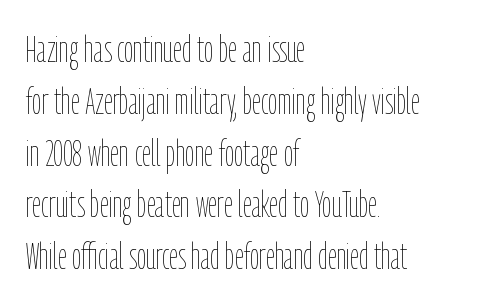
{"italic": "no", "bold": "no", "weight": "thin", "width": "condensed", "stroke_contrast": "low", "x_height": "medium", "monospaced": "no", "underline": "no", "align": "left", "line_spacing": "normal", "line_spacing_ratio": 1.4, "letter_spacing": "normal", "letter_spacing_em": 0.0, "glyph_px": 37}
